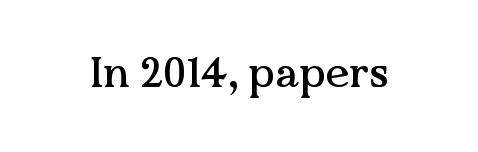
Q: Is the text italic (slanted)? A: No, it is upright.
Q: Is the typeface a serif or a sans-serif typeface? A: Serif.
Q: Is the text underlined? A: No.
Q: Is the spacing between letters normal or unusually wide? A: Normal.
Q: Width (condensed, normal, or wide)? A: Normal.
Q: Stroke contrast? A: Medium.
Q: x-height? A: Medium.
Q: Monospaced? A: No.
